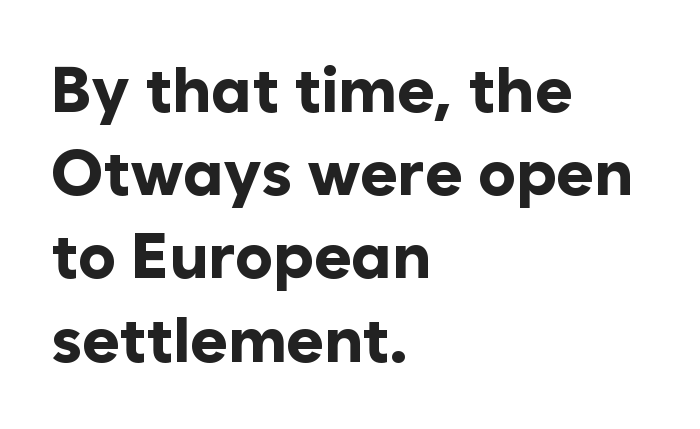
Q: Is the text bold? A: Yes.
Q: Is the text italic (slanted)? A: No, it is upright.
Q: Is the typeface a serif or a sans-serif typeface? A: Sans-serif.
Q: Is the text underlined? A: No.
Q: How is the paragraph aligned? A: Left-aligned.
Q: Is the spacing between letters normal or unusually wide? A: Normal.
Q: Is the spacing between lines tight, normal or loose? A: Normal.
Q: Width (condensed, normal, or wide)? A: Normal.
Q: Stroke contrast? A: Low.
Q: x-height? A: Medium.
Q: Monospaced? A: No.
